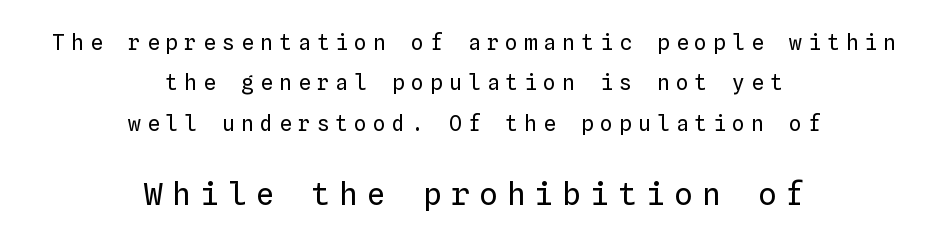
If you measured baseline to baseline, you'd find a long distance. In terms of posture, this sample is upright. Looks like terminal output: every glyph gets an equal slot. The zone under the glyphs is completely vacant. These two chunks differ in scale, with the bottom chunk taking the larger measure. The passage is arranged like a title page — every line centered.
